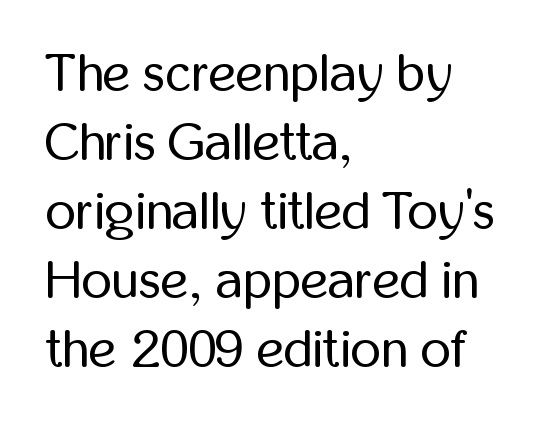
Q: Is the text bold? A: No.
Q: Is the text italic (slanted)? A: No, it is upright.
Q: Is the typeface a serif or a sans-serif typeface? A: Sans-serif.
Q: Is the text underlined? A: No.
Q: How is the paragraph aligned? A: Left-aligned.
Q: Is the spacing between letters normal or unusually wide? A: Normal.
Q: Is the spacing between lines tight, normal or loose? A: Normal.
Q: Width (condensed, normal, or wide)? A: Condensed.
Q: Stroke contrast? A: Low.
Q: x-height? A: Medium.
Q: Monospaced? A: No.
